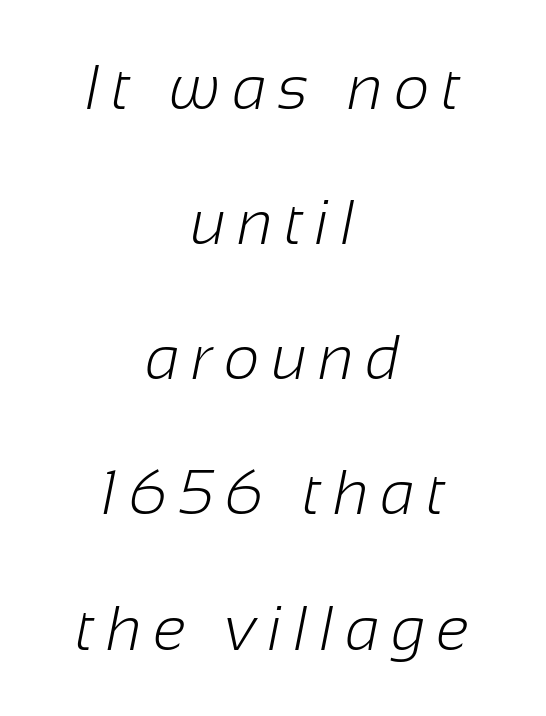
The image shows 62 px light sans-serif type; set centered, loose line spacing (2.18x), not underlined; low stroke contrast and a medium x-height.
